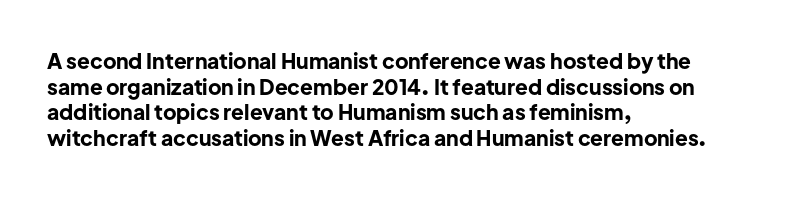
The image shows 21 px bold type, upright; set left-aligned, line spacing 1.22x, normal letter spacing, not underlined.
